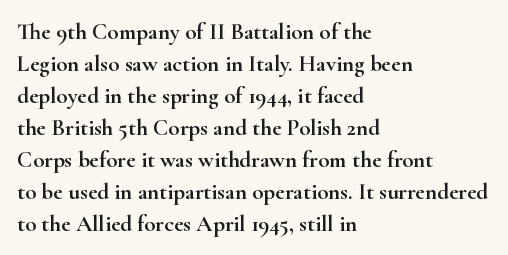
These lines are set flush left with a ragged right edge. Nope, not italic — everything's standing straight. Observe the ordinary spacing: letters are neighbours, not strangers. Vertically, the passage feels balanced, rows spaced as you'd expect. Has an underline been added? It has not.
